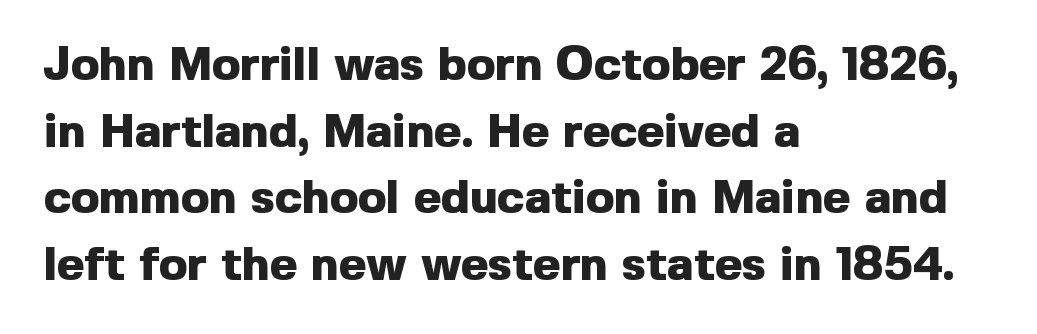
The image shows 47 px heavy sans-serif type, upright; set left-aligned, normal line spacing (1.42x), normal letter spacing, not underlined; a medium x-height.
